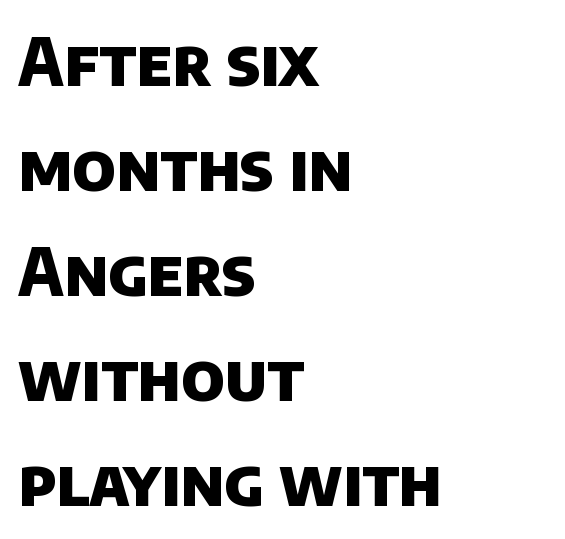
The image shows 66 px heavy sans-serif type; set left-aligned, normal line spacing (1.59x), normal letter spacing, not underlined; low stroke contrast and a large x-height.
